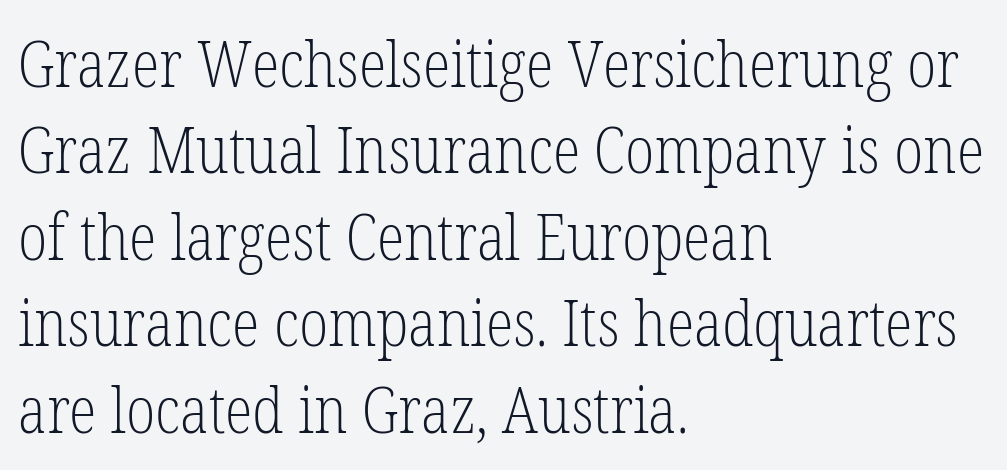
Q: Is the text bold? A: No.
Q: Is the text italic (slanted)? A: No, it is upright.
Q: Is the typeface a serif or a sans-serif typeface? A: Serif.
Q: Is the text underlined? A: No.
Q: How is the paragraph aligned? A: Left-aligned.
Q: Is the spacing between letters normal or unusually wide? A: Normal.
Q: Is the spacing between lines tight, normal or loose? A: Normal.
Q: Width (condensed, normal, or wide)? A: Condensed.
Q: Stroke contrast? A: Low.
Q: x-height? A: Medium.
Q: Monospaced? A: No.
